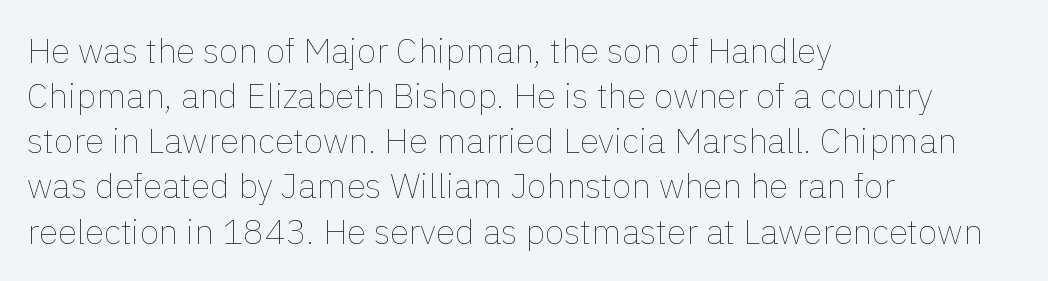
The image shows 35 px thin type, upright; set left-aligned, normal line spacing (1.29x), normal letter spacing, not underlined; a medium x-height.
